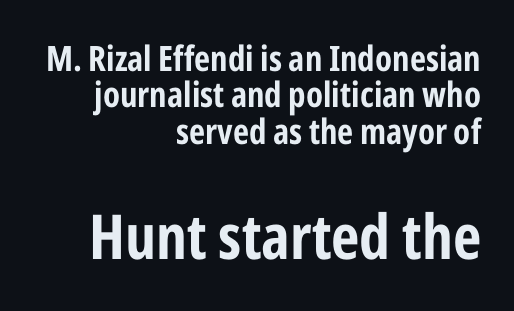
Each line ends at the same right margin while the left side varies. The line-height multiplier appears low, near solid setting. Varying glyph widths throughout — classic text-font behaviour. Honestly, there is no underline to notice here at all.
